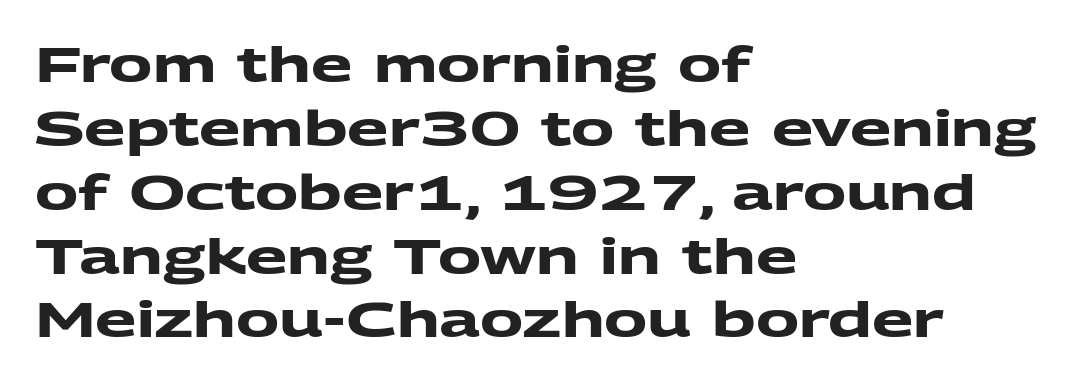
Q: Is the text bold? A: Yes.
Q: Is the typeface a serif or a sans-serif typeface? A: Sans-serif.
Q: Is the text underlined? A: No.
Q: How is the paragraph aligned? A: Left-aligned.
Q: Is the spacing between letters normal or unusually wide? A: Normal.
Q: Is the spacing between lines tight, normal or loose? A: Normal.
Q: Width (condensed, normal, or wide)? A: Wide.
Q: Stroke contrast? A: Medium.
Q: x-height? A: Medium.
Q: Monospaced? A: No.
